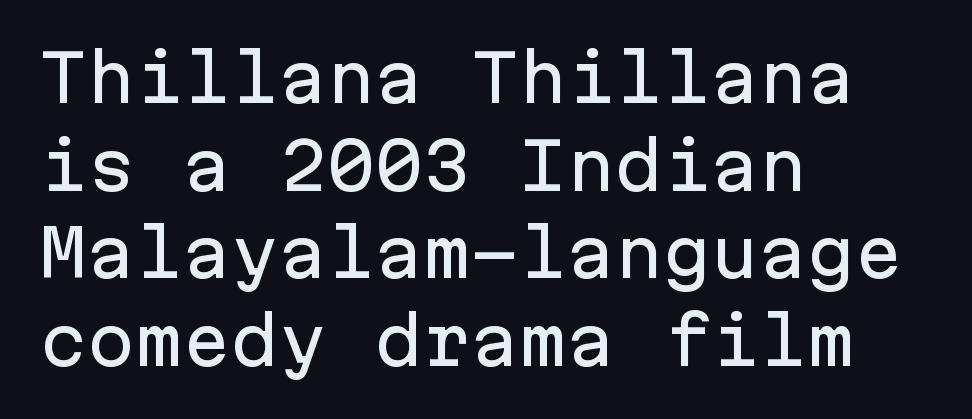
Q: Is the text italic (slanted)? A: No, it is upright.
Q: Is the typeface a serif or a sans-serif typeface? A: Sans-serif.
Q: Is the text underlined? A: No.
Q: How is the paragraph aligned? A: Left-aligned.
Q: Is the spacing between letters normal or unusually wide? A: Normal.
Q: Is the spacing between lines tight, normal or loose? A: Normal.
Q: Width (condensed, normal, or wide)? A: Normal.
Q: Stroke contrast? A: Low.
Q: x-height? A: Medium.
Q: Monospaced? A: Yes.
